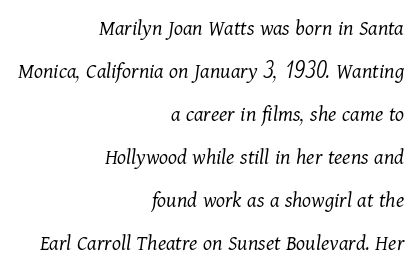
There's an unmistakable incline to the writing here. The area under the type is left untouched. No letter is thick-stroked: the sample isn't bold. The gaps between neighbouring characters are ordinary and unremarkable. The paragraph shown leans on its right margin.
